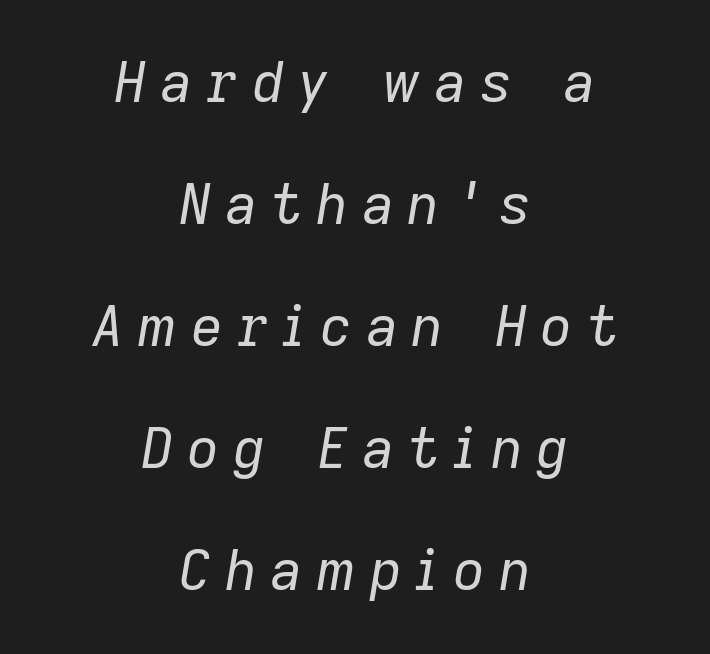
Spacing verdict: proportional, widths tailored to each character. Decoration check: the copy has no underline. When letters slant like this, we call the style italic. The leading is generous, giving the passage an open texture. The characters are drawn with everyday or finer stroke widths. Both edges are ragged and mirror each other, which tells us the setting is centered.
